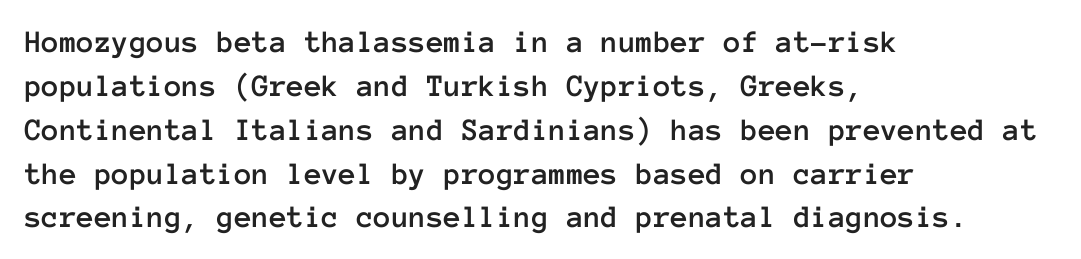
{"italic": "no", "width": "normal", "stroke_contrast": "low", "x_height": "medium", "monospaced": "yes", "underline": "no", "align": "left", "line_spacing": "normal", "line_spacing_ratio": 1.37, "letter_spacing": "normal", "letter_spacing_em": 0.0, "glyph_px": 32}
